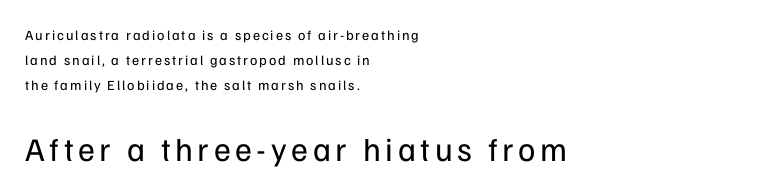
Q: Is the text bold? A: No.
Q: Is the text italic (slanted)? A: No, it is upright.
Q: Is the typeface a serif or a sans-serif typeface? A: Sans-serif.
Q: Is the text underlined? A: No.
Q: How is the paragraph aligned? A: Left-aligned.
Q: Which block of text is set in a larger size, the first (top) or the second (bottom)? A: The second (bottom) one.
Q: Width (condensed, normal, or wide)? A: Normal.
Q: Stroke contrast? A: Low.
Q: x-height? A: Medium.
Q: Monospaced? A: No.
